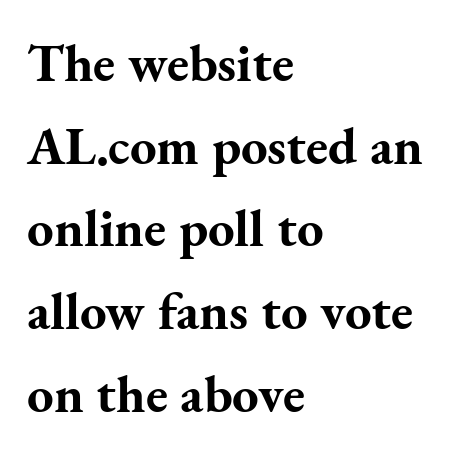
{"serif": "yes", "italic": "no", "bold": "yes", "weight": "bold", "width": "normal", "stroke_contrast": "medium", "x_height": "small", "monospaced": "no", "underline": "no", "align": "left", "line_spacing": "normal", "line_spacing_ratio": 1.56, "letter_spacing": "normal", "letter_spacing_em": 0.0, "glyph_px": 53}
